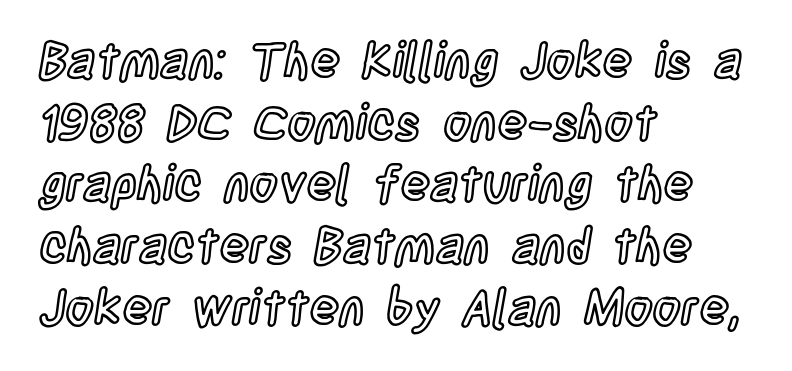
Q: Is the text italic (slanted)? A: Yes.
Q: Is the text underlined? A: No.
Q: How is the paragraph aligned? A: Left-aligned.
Q: Is the spacing between letters normal or unusually wide? A: Normal.
Q: Is the spacing between lines tight, normal or loose? A: Normal.
Q: Width (condensed, normal, or wide)? A: Condensed.
Q: x-height? A: Large.
Q: Monospaced? A: No.
